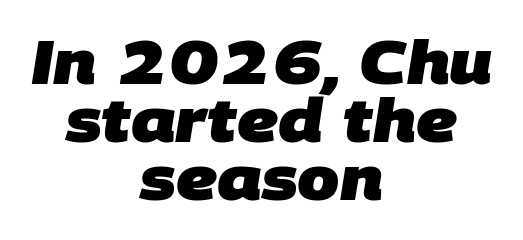
{"serif": "no", "bold": "yes", "weight": "heavy", "width": "normal", "stroke_contrast": "low", "x_height": "large", "monospaced": "no", "underline": "no", "align": "center", "line_spacing": "tight", "line_spacing_ratio": 0.97, "letter_spacing": "normal", "letter_spacing_em": 0.0, "glyph_px": 60}
